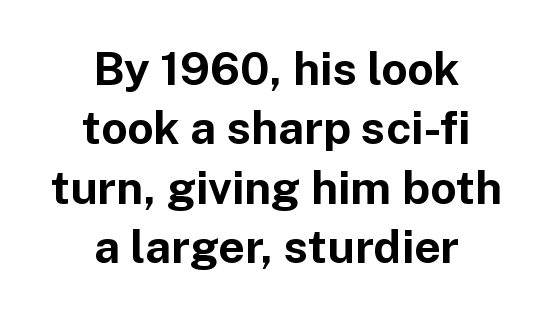
These words are printed bold, with thick strokes throughout. This sample uses an upright cut, with every glyph sitting square on the baseline. Spacing between characters is what you'd get straight out of the box. The rendering shows plain stroke endings on the letterforms — a sans-serif design.
